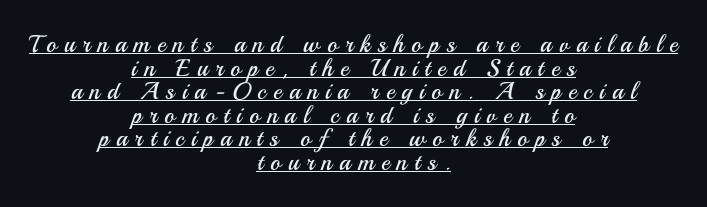
Q: Is the text bold? A: No.
Q: Is the text italic (slanted)? A: Yes.
Q: Is the text underlined? A: Yes.
Q: How is the paragraph aligned? A: Centered.
Q: Is the spacing between letters normal or unusually wide? A: Unusually wide.
Q: Is the spacing between lines tight, normal or loose? A: Tight.
